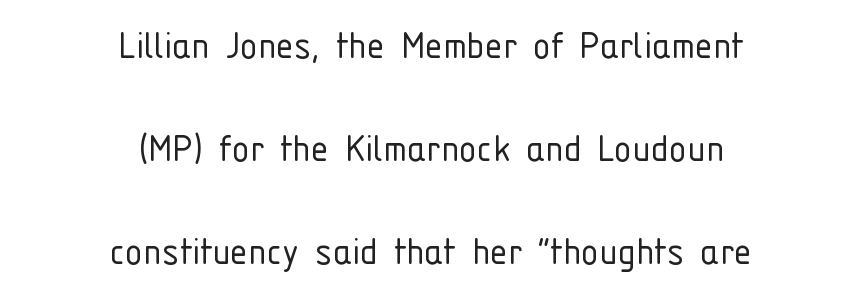
The image shows 45 px light, condensed sans-serif type, upright; set centered, loose line spacing (2.29x), normal letter spacing, not underlined; low stroke contrast and a medium x-height.
